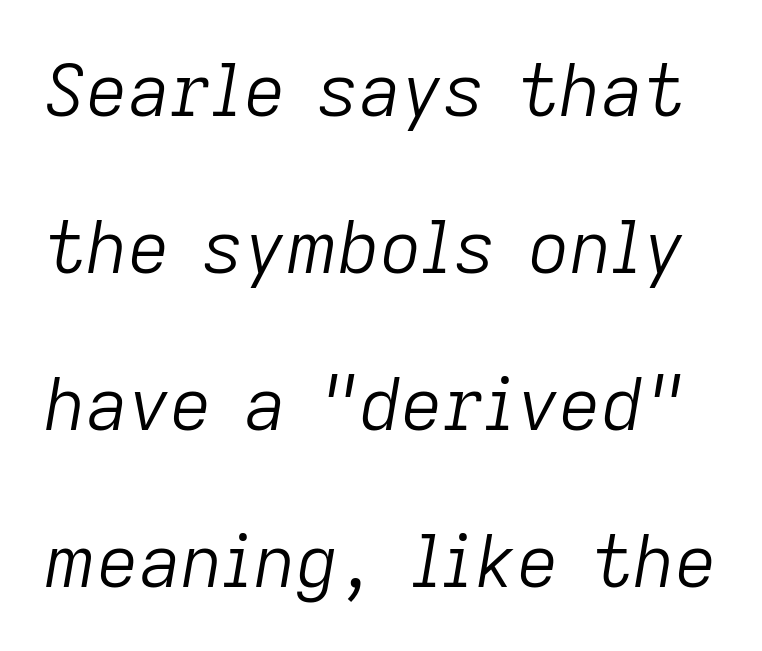
{"italic": "yes", "lean": "right", "slant_degrees": 9, "bold": "no", "weight": "light", "width": "normal", "stroke_contrast": "low", "x_height": "medium", "monospaced": "no", "underline": "no", "line_spacing": "loose", "line_spacing_ratio": 2.15, "letter_spacing": "normal", "letter_spacing_em": 0.0, "glyph_px": 73}
